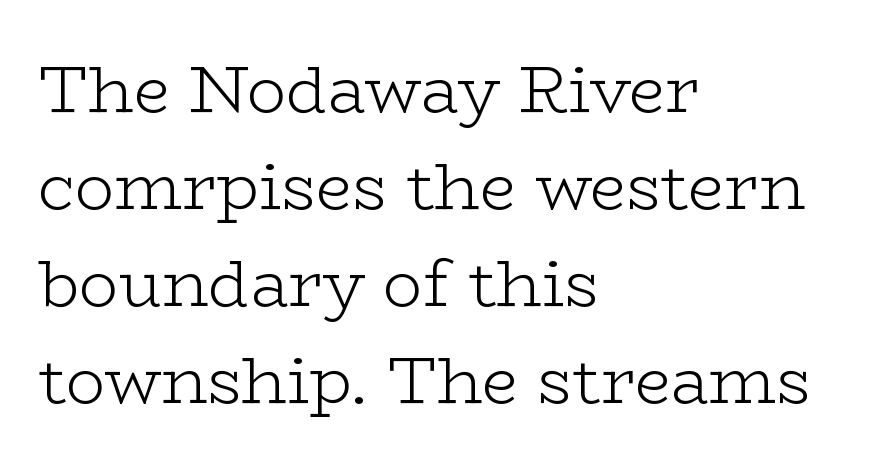
Normally led — the rows are evenly, conventionally spaced. Posture: straight, roman, zero tilt. Letter spacing: default. Decoration check: the copy has no underline. Each stroke keeps to a modest, everyday thickness or less.
